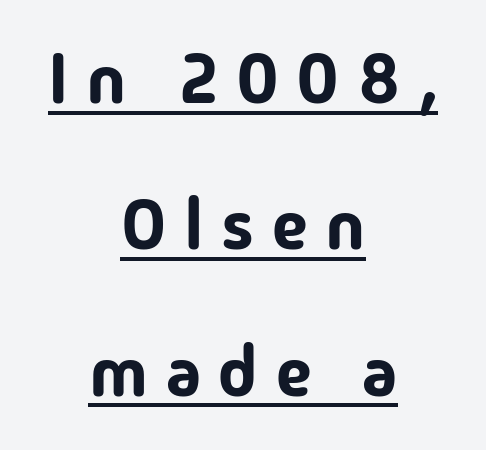
The image shows 71 px sans-serif type, upright; set centered, loose line spacing (2.06x), unusually wide letter spacing (+0.25 em), underlined; low stroke contrast and a medium x-height.
